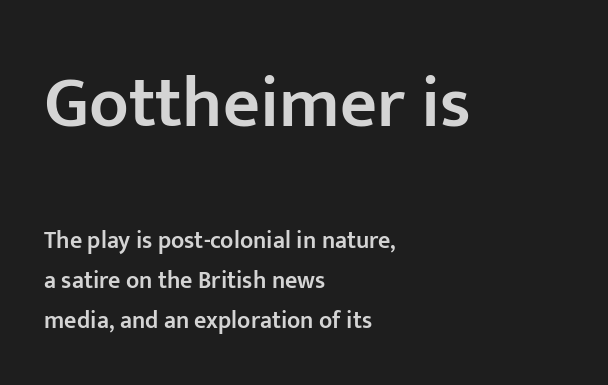
The image shows 72 px semibold sans-serif type, upright; set left-aligned, normal line spacing (1.65x), normal letter spacing, not underlined; the first (top) block is 3.0x larger; low stroke contrast and a medium x-height.
